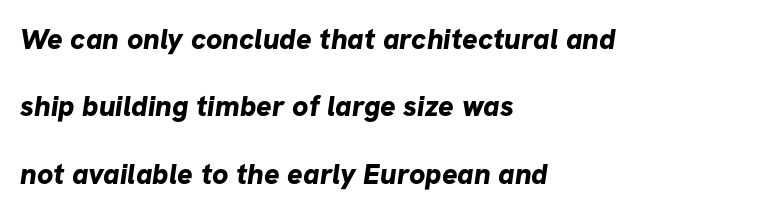
Q: Is the text bold? A: Yes.
Q: Is the typeface a serif or a sans-serif typeface? A: Sans-serif.
Q: Is the text underlined? A: No.
Q: How is the paragraph aligned? A: Left-aligned.
Q: Is the spacing between letters normal or unusually wide? A: Normal.
Q: Is the spacing between lines tight, normal or loose? A: Loose.
Q: Width (condensed, normal, or wide)? A: Normal.
Q: Stroke contrast? A: Low.
Q: x-height? A: Medium.
Q: Monospaced? A: No.
